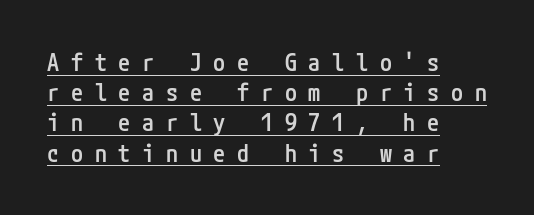
Emphasis by weight is partial: semibold. You could only call the tracking loose — the letters float apart. Underline: present. Reading down the column, the eye jumps a familiar distance to each next line. When letters stand straight like this, we call the style roman or upright. Alignment: flush left.
